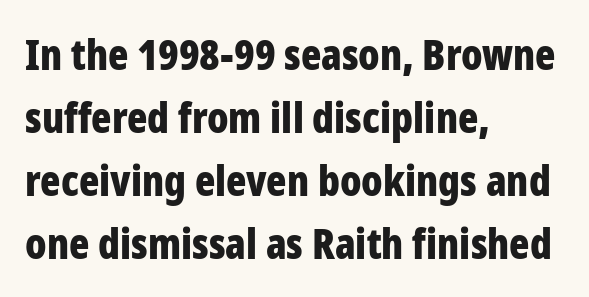
Q: Is the text bold? A: Yes.
Q: Is the text italic (slanted)? A: No, it is upright.
Q: Is the typeface a serif or a sans-serif typeface? A: Sans-serif.
Q: Is the text underlined? A: No.
Q: How is the paragraph aligned? A: Left-aligned.
Q: Is the spacing between letters normal or unusually wide? A: Normal.
Q: Is the spacing between lines tight, normal or loose? A: Normal.
Q: Width (condensed, normal, or wide)? A: Condensed.
Q: Stroke contrast? A: Low.
Q: x-height? A: Medium.
Q: Monospaced? A: No.
